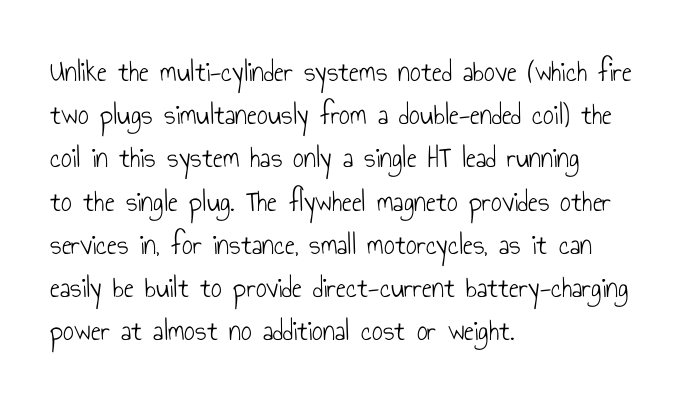
Italic: no, the glyphs are upright roman. This rendering leaves character spacing at its baseline value. Students, observe: this is what conventionally led text looks like. The strokes carry an ordinary text weight at most. Descenders hang freely into open space. Do the characters align in a grid? No, the font is proportional.
